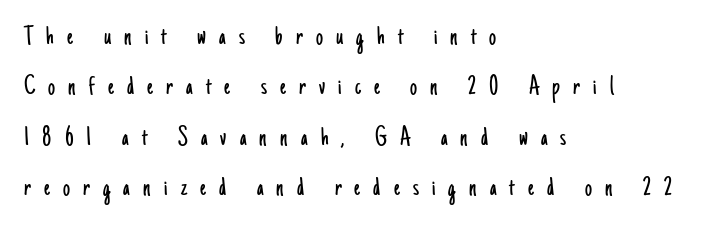
{"serif": "no", "italic": "no", "bold": "no", "weight": "light", "width": "condensed", "stroke_contrast": "low", "x_height": "small", "monospaced": "no", "underline": "no", "align": "left", "line_spacing_ratio": 1.8, "letter_spacing": "wide", "letter_spacing_em": 0.47, "glyph_px": 28}
